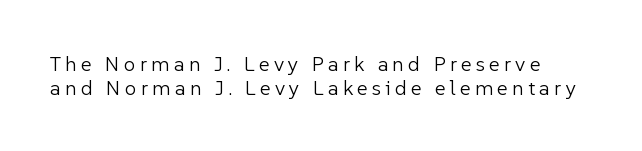
The font's upright variant was chosen for this text. Summary of vertical rhythm: compact, with narrow interline spacing. Weight: in the light-to-regular range. Has an underline been added? It has not. The tracking jumps out immediately: characters are airy and widely separated.
